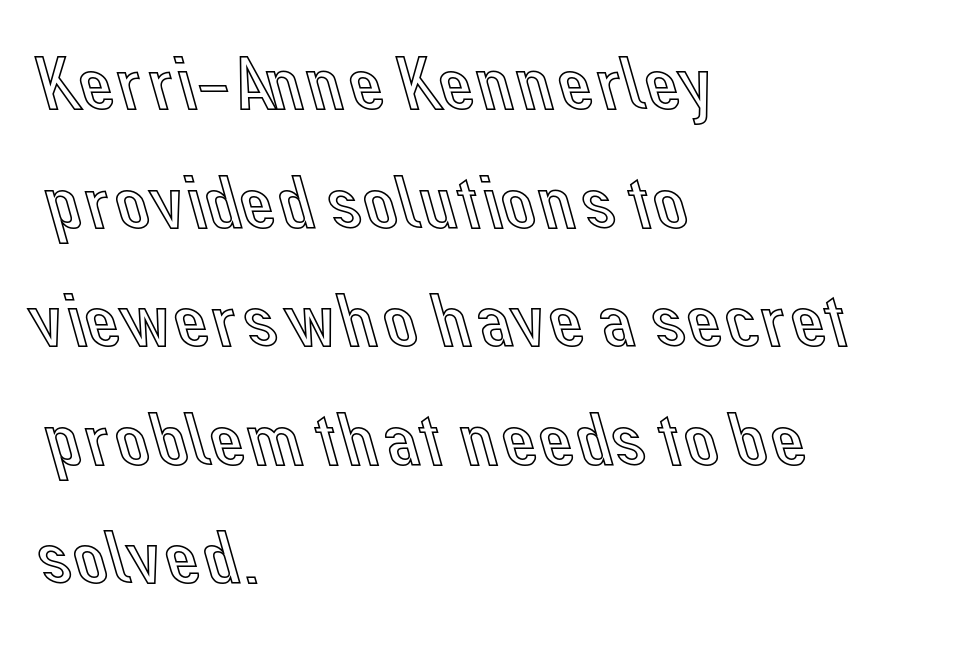
{"width": "normal", "x_height": "medium", "monospaced": "no", "underline": "no", "align": "left", "line_spacing": "normal", "line_spacing_ratio": 1.52, "letter_spacing": "normal", "letter_spacing_em": 0.0, "glyph_px": 78}
